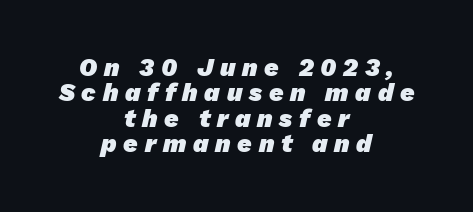
{"bold": "yes", "underline": "no", "align": "center", "line_spacing": "tight", "line_spacing_ratio": 1.02, "letter_spacing": "wide", "letter_spacing_em": 0.27, "glyph_px": 25}
